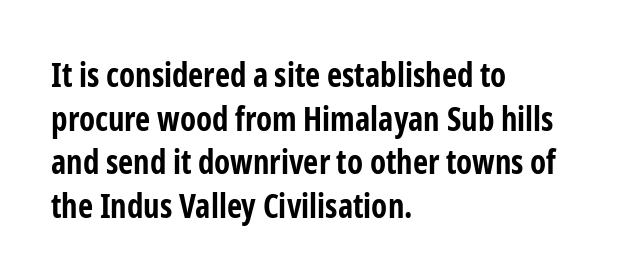
The image shows 33 px bold, condensed sans-serif type, upright; set left-aligned, normal line spacing (1.32x), normal letter spacing, not underlined; low stroke contrast and a medium x-height.
